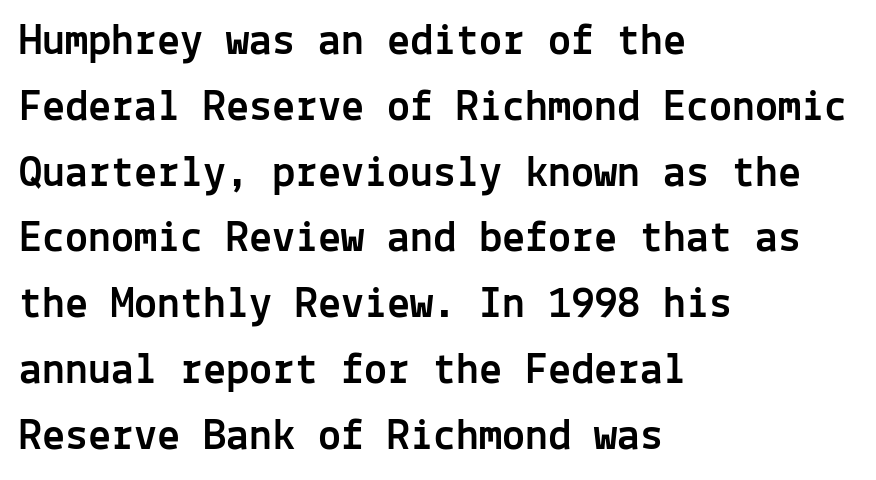
Q: Is the text italic (slanted)? A: No, it is upright.
Q: Is the typeface a serif or a sans-serif typeface? A: Sans-serif.
Q: Is the text underlined? A: No.
Q: How is the paragraph aligned? A: Left-aligned.
Q: Is the spacing between letters normal or unusually wide? A: Normal.
Q: Is the spacing between lines tight, normal or loose? A: Normal.
Q: Width (condensed, normal, or wide)? A: Normal.
Q: x-height? A: Medium.
Q: Monospaced? A: Yes.
